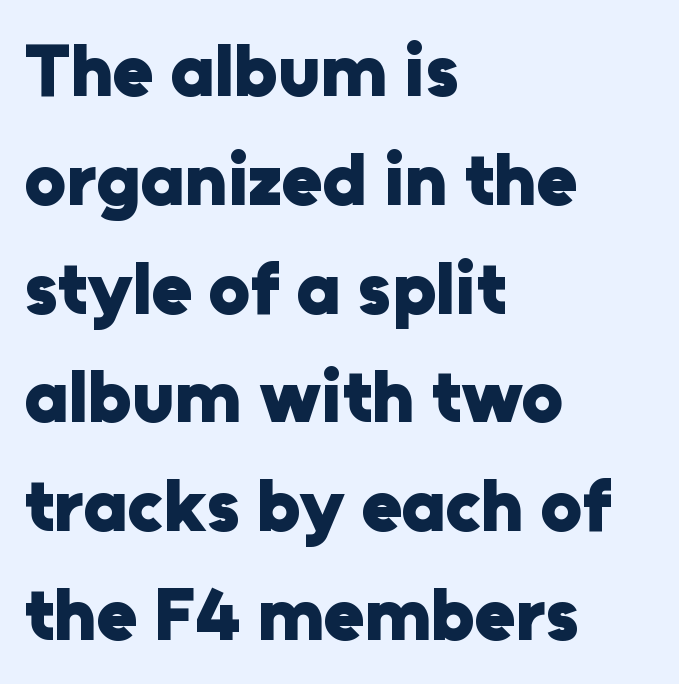
{"serif": "no", "italic": "no", "bold": "yes", "weight": "heavy", "width": "normal", "stroke_contrast": "low", "x_height": "medium", "monospaced": "no", "underline": "no", "align": "left", "line_spacing": "normal", "line_spacing_ratio": 1.47, "letter_spacing": "normal", "letter_spacing_em": 0.0, "glyph_px": 74}
